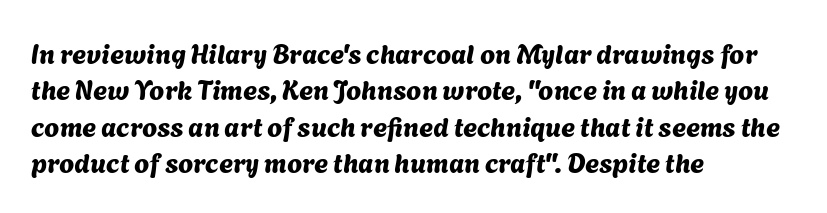
The text block is weighted toward the left margin, trailing off unevenly rightward. Short note: letters normally spaced. Only glyphs here, with clear space below each row. Summary of vertical rhythm: regular, with standard interline spacing.
